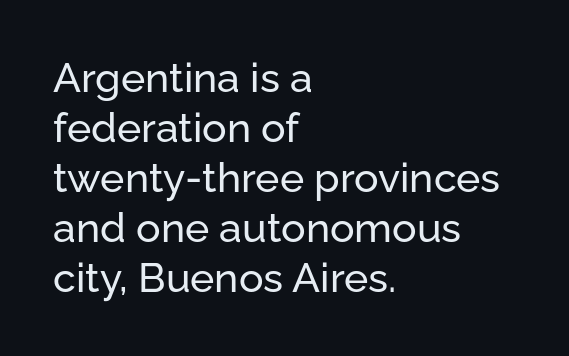
Quick note: underline off. Observe the absence of serifs on each vertical stroke in this sample. Notice how the passage keeps a crisp vertical edge on the left only. If you drew a line through each stem, it would be perfectly vertical. Nothing unusual about the tracking: characters are spaced as the font intends.
